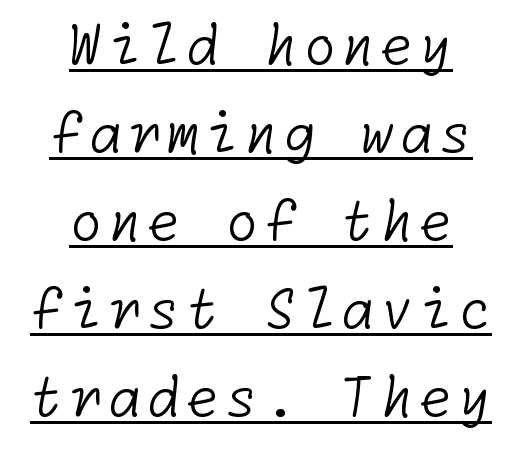
Q: Is the text bold? A: No.
Q: Is the typeface a serif or a sans-serif typeface? A: Sans-serif.
Q: Is the text underlined? A: Yes.
Q: How is the paragraph aligned? A: Centered.
Q: Is the spacing between lines tight, normal or loose? A: Normal.
Q: Width (condensed, normal, or wide)? A: Normal.
Q: Stroke contrast? A: Low.
Q: x-height? A: Medium.
